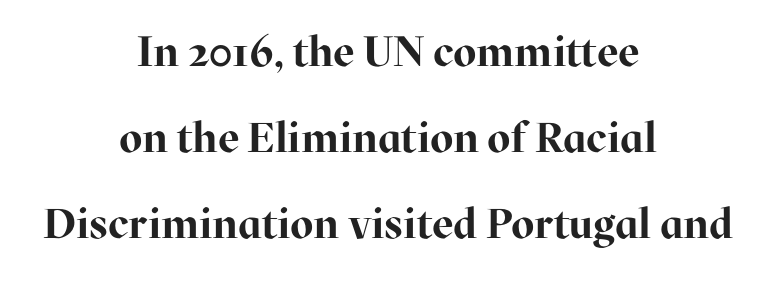
Q: Is the text bold? A: Yes.
Q: Is the text italic (slanted)? A: No, it is upright.
Q: Is the typeface a serif or a sans-serif typeface? A: Serif.
Q: Is the text underlined? A: No.
Q: How is the paragraph aligned? A: Centered.
Q: Is the spacing between letters normal or unusually wide? A: Normal.
Q: Is the spacing between lines tight, normal or loose? A: Loose.
Q: Width (condensed, normal, or wide)? A: Normal.
Q: Stroke contrast? A: High.
Q: x-height? A: Medium.
Q: Monospaced? A: No.
